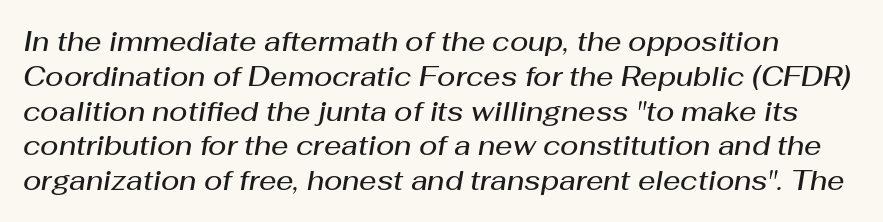
Q: Is the text bold? A: Semi-bold.
Q: Is the text italic (slanted)? A: Yes, it leans right by about 10 degrees.
Q: Is the text underlined? A: No.
Q: Is the spacing between letters normal or unusually wide? A: Normal.
Q: Is the spacing between lines tight, normal or loose? A: Normal.
